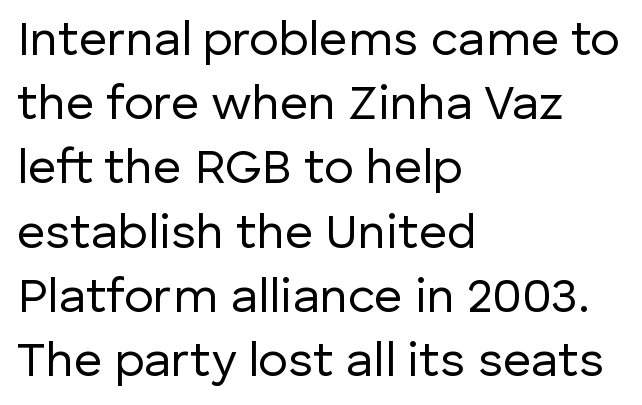
{"serif": "no", "italic": "no", "bold": "no", "weight": "regular", "width": "normal", "stroke_contrast": "low", "x_height": "medium", "monospaced": "no", "underline": "no", "align": "left", "line_spacing": "normal", "line_spacing_ratio": 1.31, "letter_spacing": "normal", "letter_spacing_em": 0.0, "glyph_px": 49}
